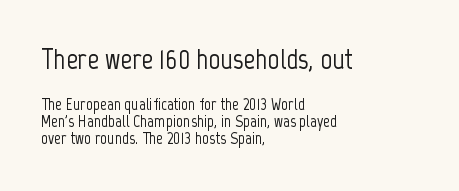
Q: Is the text italic (slanted)? A: No, it is upright.
Q: Is the typeface a serif or a sans-serif typeface? A: Sans-serif.
Q: Is the text underlined? A: No.
Q: How is the paragraph aligned? A: Left-aligned.
Q: Is the spacing between letters normal or unusually wide? A: Normal.
Q: Is the spacing between lines tight, normal or loose? A: Tight.
Q: Which block of text is set in a larger size, the first (top) or the second (bottom)? A: The first (top) one.
Q: Width (condensed, normal, or wide)? A: Condensed.
Q: Stroke contrast? A: Low.
Q: x-height? A: Medium.
Q: Monospaced? A: No.
